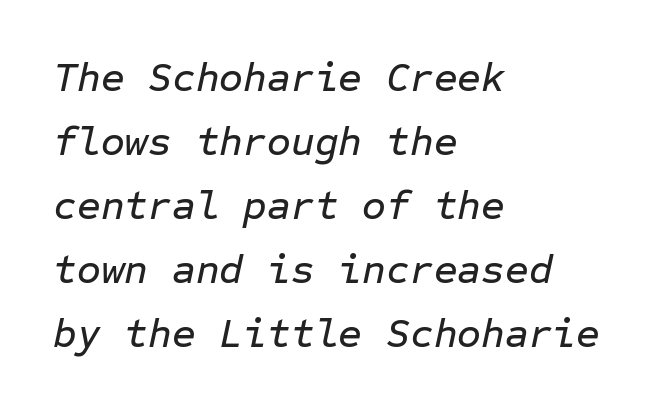
These lines are set flush left with a ragged right edge. The string is rendered with underlining switched off. Summary of vertical rhythm: regular, with standard interline spacing. Italic? Definitely — the glyphs are oblique.
